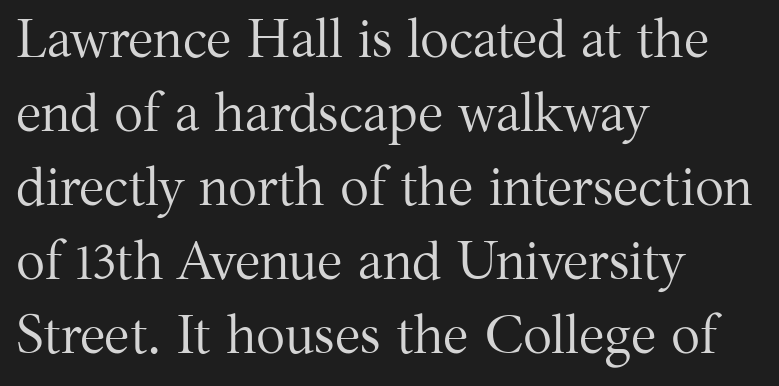
Q: Is the text bold? A: No.
Q: Is the text italic (slanted)? A: No, it is upright.
Q: Is the typeface a serif or a sans-serif typeface? A: Serif.
Q: Is the text underlined? A: No.
Q: How is the paragraph aligned? A: Left-aligned.
Q: Is the spacing between letters normal or unusually wide? A: Normal.
Q: Is the spacing between lines tight, normal or loose? A: Normal.
Q: Width (condensed, normal, or wide)? A: Normal.
Q: Stroke contrast? A: Medium.
Q: x-height? A: Medium.
Q: Monospaced? A: No.
